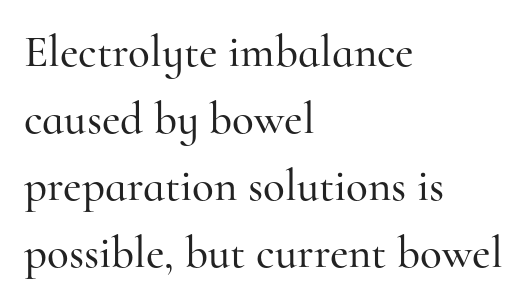
{"serif": "yes", "italic": "no", "width": "normal", "stroke_contrast": "high", "x_height": "small", "monospaced": "no", "underline": "no", "align": "left", "line_spacing": "normal", "line_spacing_ratio": 1.49, "letter_spacing": "normal", "letter_spacing_em": 0.0, "glyph_px": 45}
